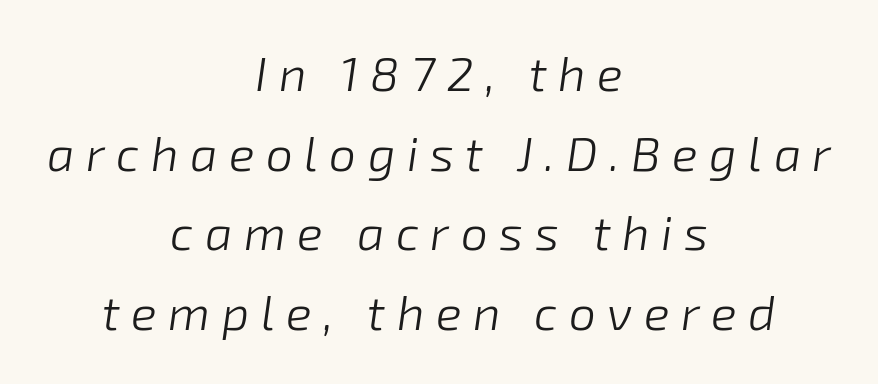
The image shows 48 px light type, italic (leaning right); set centered, normal line spacing (1.66x), unusually wide letter spacing (+0.24 em), not underlined; low stroke contrast and a medium x-height.
